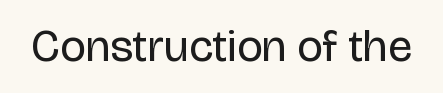
Q: Is the text bold? A: No.
Q: Is the text italic (slanted)? A: No, it is upright.
Q: Is the typeface a serif or a sans-serif typeface? A: Sans-serif.
Q: Is the text underlined? A: No.
Q: Is the spacing between letters normal or unusually wide? A: Normal.
Q: Width (condensed, normal, or wide)? A: Normal.
Q: Stroke contrast? A: Low.
Q: x-height? A: Large.
Q: Monospaced? A: No.
